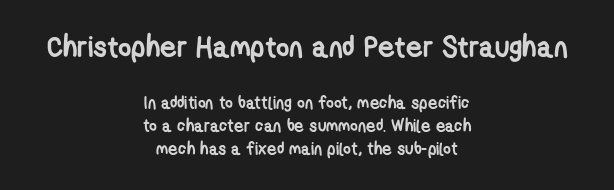
The image shows 29 px semibold, condensed sans-serif type; set centered, normal line spacing (1.34x), normal letter spacing, not underlined; the first (top) block is 1.71x larger; low stroke contrast and a medium x-height.
